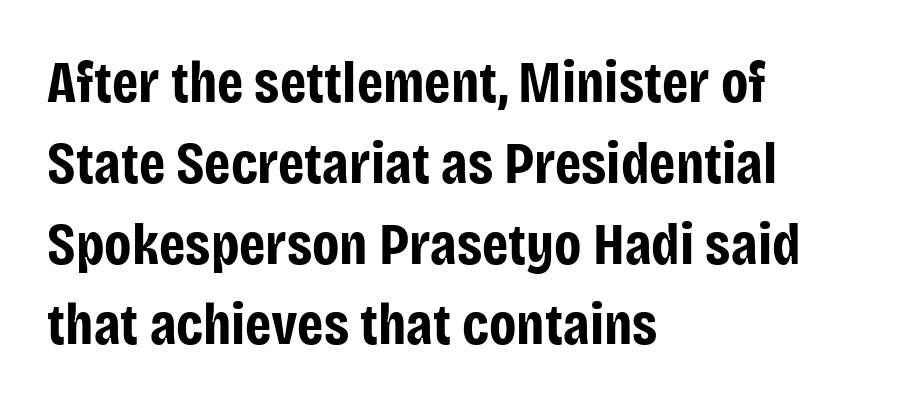
{"serif": "no", "italic": "no", "bold": "yes", "weight": "bold", "width": "condensed", "stroke_contrast": "low", "x_height": "large", "monospaced": "no", "underline": "no", "align": "left", "line_spacing": "normal", "line_spacing_ratio": 1.37, "letter_spacing": "normal", "letter_spacing_em": 0.0, "glyph_px": 59}
